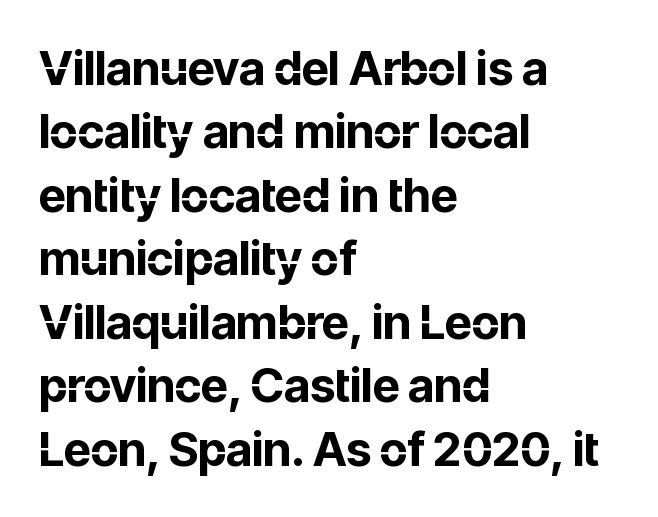
Q: Is the text bold? A: Yes.
Q: Is the text italic (slanted)? A: No, it is upright.
Q: Is the typeface a serif or a sans-serif typeface? A: Sans-serif.
Q: Is the text underlined? A: No.
Q: How is the paragraph aligned? A: Left-aligned.
Q: Is the spacing between letters normal or unusually wide? A: Normal.
Q: Is the spacing between lines tight, normal or loose? A: Normal.
Q: Width (condensed, normal, or wide)? A: Normal.
Q: Stroke contrast? A: Low.
Q: x-height? A: Medium.
Q: Monospaced? A: No.
